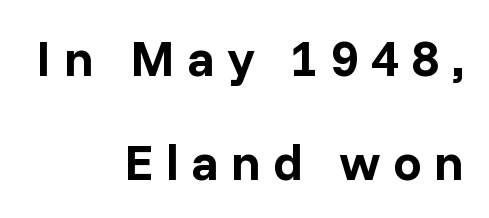
Line endings align vertically; line beginnings do not. This rendering features lettering with no underline. If you drew a line through each stem, it would be perfectly vertical. This is heavy type, rendered in bold. Letter spacing: wide. Do the characters align in a grid? No, the font is proportional.
